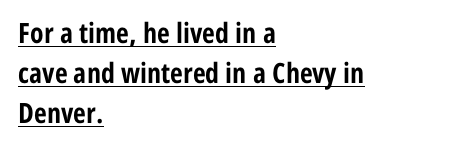
Q: Is the text bold? A: Yes.
Q: Is the text italic (slanted)? A: No, it is upright.
Q: Is the typeface a serif or a sans-serif typeface? A: Sans-serif.
Q: Is the text underlined? A: Yes.
Q: How is the paragraph aligned? A: Left-aligned.
Q: Is the spacing between letters normal or unusually wide? A: Normal.
Q: Is the spacing between lines tight, normal or loose? A: Normal.
Q: Width (condensed, normal, or wide)? A: Condensed.
Q: Stroke contrast? A: Low.
Q: x-height? A: Medium.
Q: Monospaced? A: No.
